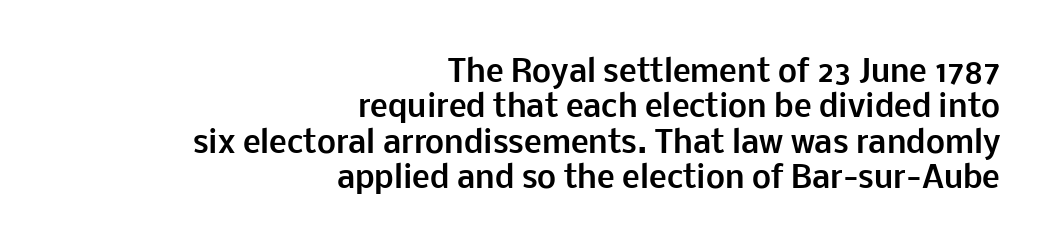
The image shows 30 px bold sans-serif type, upright; set right-aligned, line spacing 1.18x, normal letter spacing, not underlined; low stroke contrast and a medium x-height.
